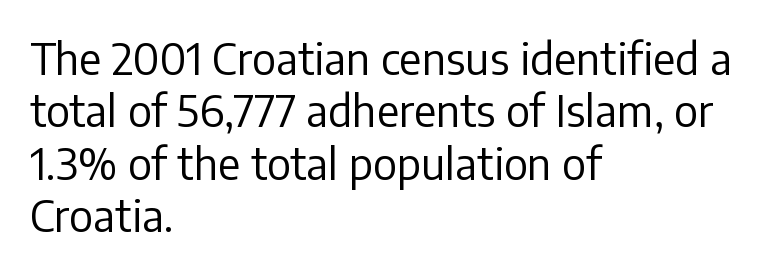
Q: Is the text bold? A: No.
Q: Is the text italic (slanted)? A: No, it is upright.
Q: Is the typeface a serif or a sans-serif typeface? A: Sans-serif.
Q: Is the text underlined? A: No.
Q: How is the paragraph aligned? A: Left-aligned.
Q: Is the spacing between letters normal or unusually wide? A: Normal.
Q: Width (condensed, normal, or wide)? A: Normal.
Q: Stroke contrast? A: Low.
Q: x-height? A: Medium.
Q: Monospaced? A: No.
